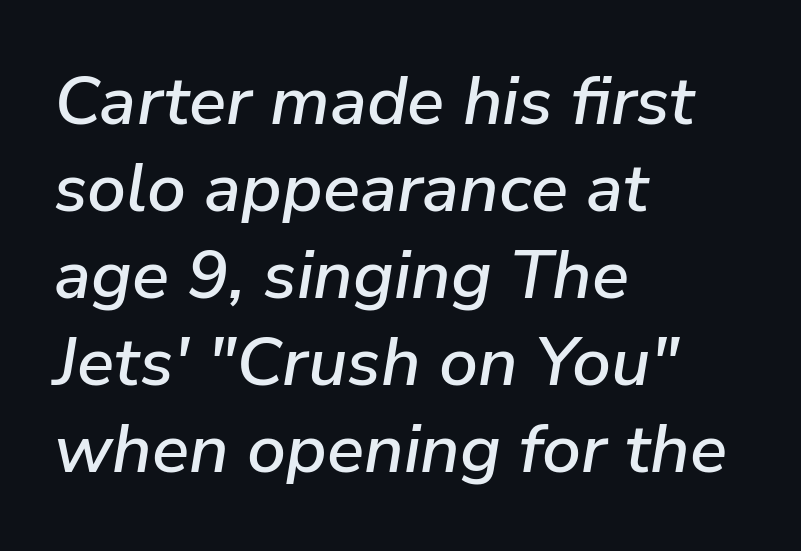
Between one letter and the next there's only the usual sliver of space. Is this a fixed-width face? No — the glyphs have proportional, varying widths. This is oblique type, the kind used for emphasis or titles. Line beginnings align vertically; line endings do not.
